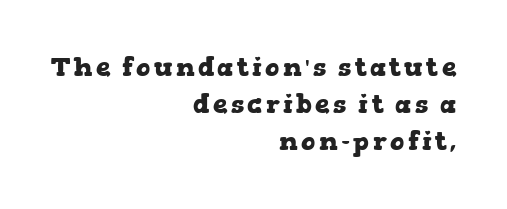
Q: Is the text bold? A: Yes.
Q: Is the text italic (slanted)? A: No, it is upright.
Q: Is the text underlined? A: No.
Q: How is the paragraph aligned? A: Right-aligned.
Q: Is the spacing between lines tight, normal or loose? A: Normal.
